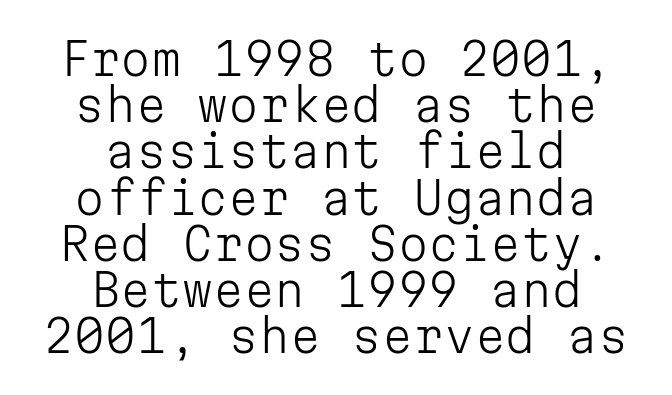
The image shows 44 px light sans-serif type, upright, monospaced; set centered, tight line spacing (1.05x), normal letter spacing, not underlined; low stroke contrast and a medium x-height.
